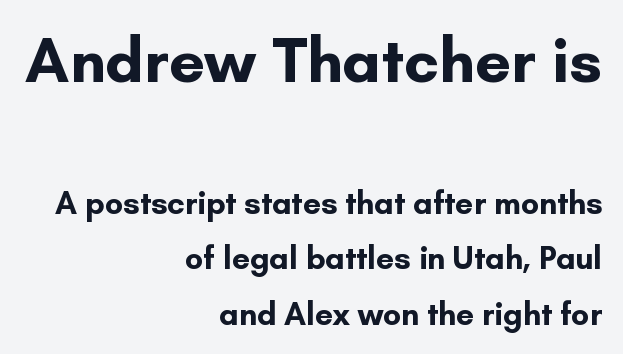
{"serif": "no", "italic": "no", "bold": "yes", "weight": "bold", "width": "normal", "stroke_contrast": "low", "x_height": "small", "monospaced": "no", "underline": "no", "align": "right", "line_spacing_ratio": 1.73, "letter_spacing": "normal", "letter_spacing_em": 0.0, "larger_block": "first", "size_ratio": 2.0, "glyph_px": 64}
